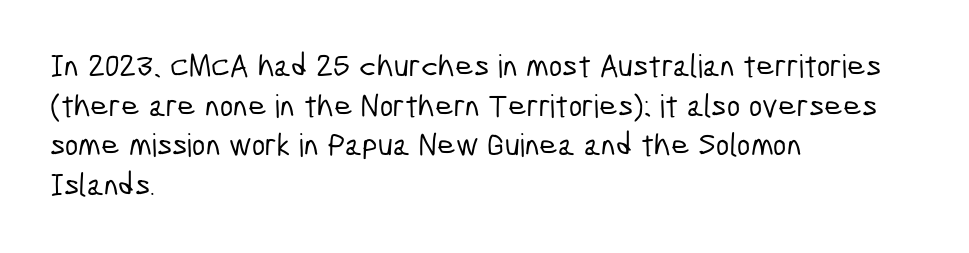
Q: Is the typeface a serif or a sans-serif typeface? A: Sans-serif.
Q: Is the text underlined? A: No.
Q: How is the paragraph aligned? A: Left-aligned.
Q: Is the spacing between letters normal or unusually wide? A: Normal.
Q: Width (condensed, normal, or wide)? A: Condensed.
Q: Stroke contrast? A: Low.
Q: x-height? A: Medium.
Q: Monospaced? A: No.
